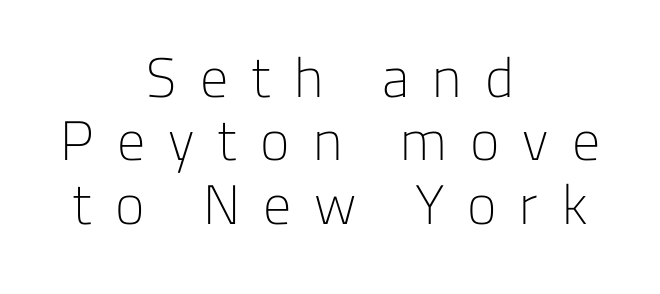
The image shows 56 px light sans-serif type, upright; set centered, tight line spacing (1.13x), unusually wide letter spacing (+0.41 em), not underlined; low stroke contrast and a medium x-height.
